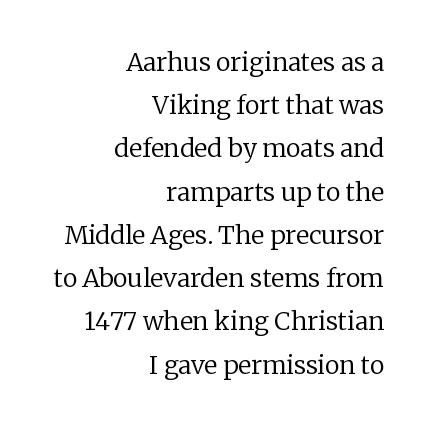
The image shows 25 px text type, upright; set right-aligned, line spacing 1.73x, normal letter spacing, not underlined.
